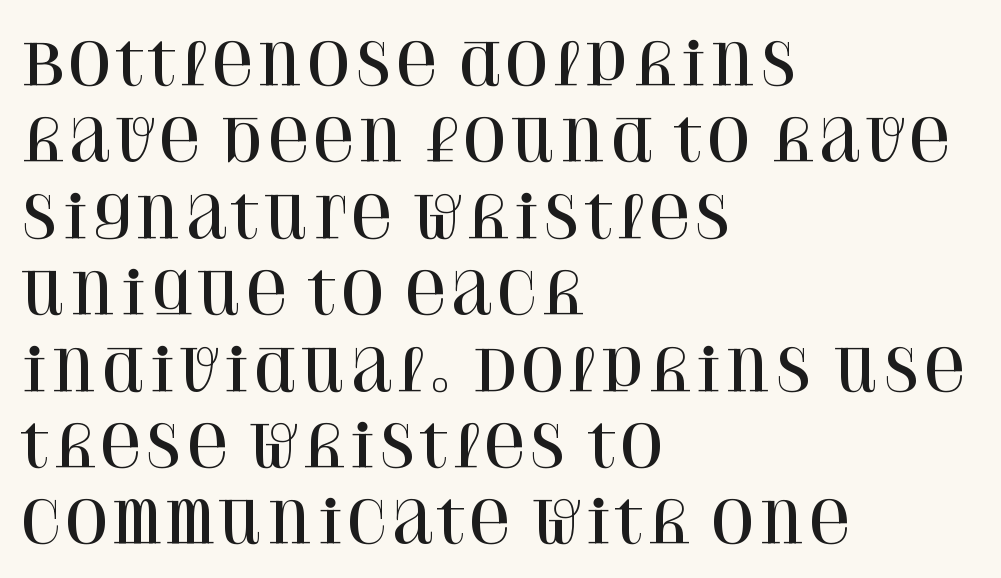
Q: Is the text italic (slanted)? A: No, it is upright.
Q: Is the typeface a serif or a sans-serif typeface? A: Serif.
Q: Is the text underlined? A: No.
Q: How is the paragraph aligned? A: Left-aligned.
Q: Is the spacing between letters normal or unusually wide? A: Normal.
Q: Is the spacing between lines tight, normal or loose? A: Normal.
Q: Width (condensed, normal, or wide)? A: Normal.
Q: Stroke contrast? A: High.
Q: x-height? A: Large.
Q: Monospaced? A: No.
